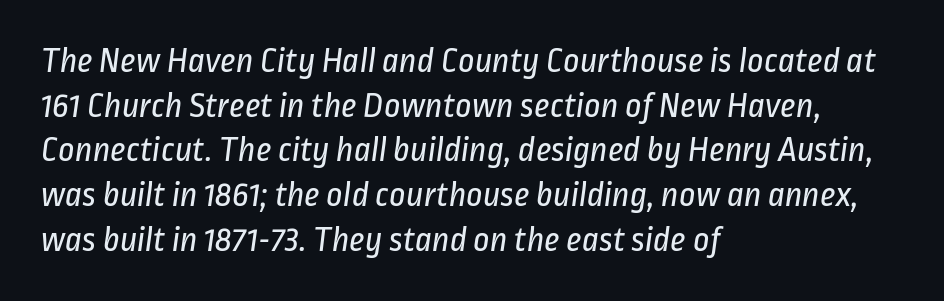
The image shows 36 px regular-weight, condensed sans-serif type; set left-aligned, line spacing 1.24x, normal letter spacing, not underlined; low stroke contrast and a medium x-height.
